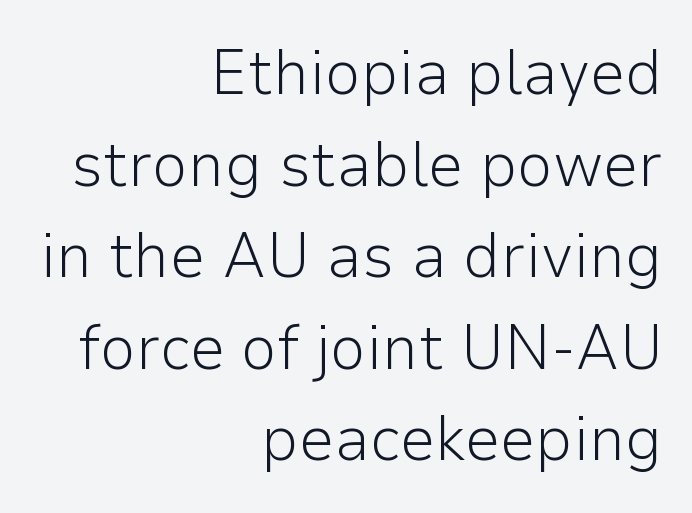
The image shows 64 px light sans-serif type, upright; set right-aligned, normal line spacing (1.43x), normal letter spacing, not underlined; low stroke contrast and a medium x-height.
